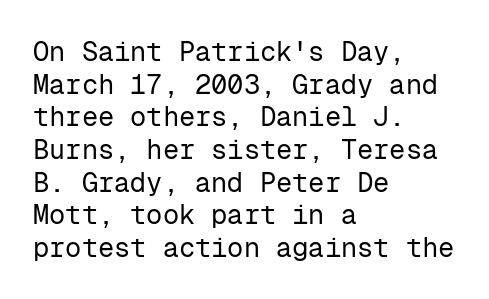
The image shows 27 px text type, upright; set left-aligned, line spacing 1.21x, normal letter spacing, not underlined.
